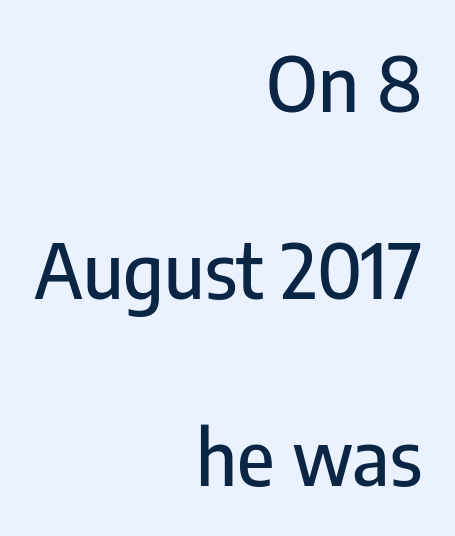
The image shows 76 px condensed sans-serif type, upright; set right-aligned, loose line spacing (2.46x), normal letter spacing, not underlined; low stroke contrast and a medium x-height.
